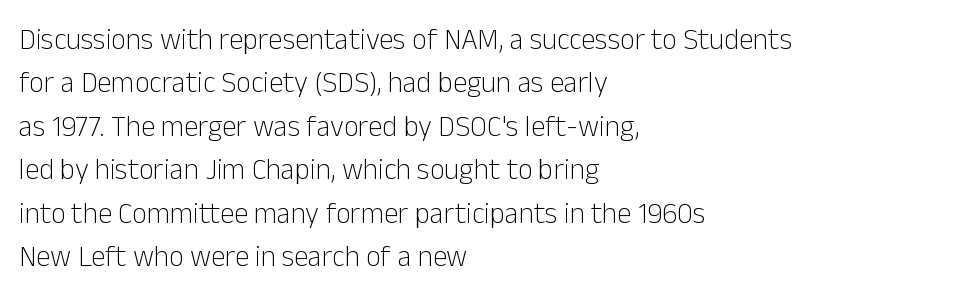
Q: Is the text bold? A: No.
Q: Is the text italic (slanted)? A: No, it is upright.
Q: Is the typeface a serif or a sans-serif typeface? A: Sans-serif.
Q: Is the text underlined? A: No.
Q: How is the paragraph aligned? A: Left-aligned.
Q: Is the spacing between letters normal or unusually wide? A: Normal.
Q: Is the spacing between lines tight, normal or loose? A: Normal.
Q: Width (condensed, normal, or wide)? A: Normal.
Q: Stroke contrast? A: Low.
Q: x-height? A: Medium.
Q: Monospaced? A: No.
